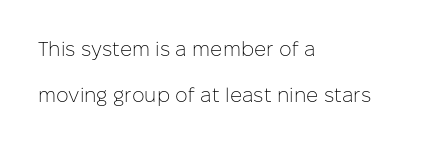
Underline: absent. These lines were composed using upright roman letters. This is not heavy type; no bold has been used. This rendering leaves character spacing at its baseline value.
